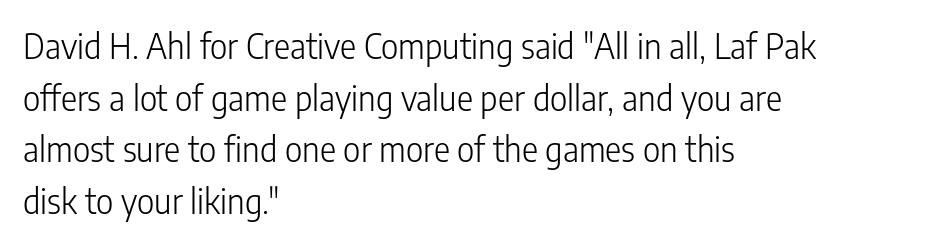
Q: Is the text bold? A: No.
Q: Is the text italic (slanted)? A: No, it is upright.
Q: Is the typeface a serif or a sans-serif typeface? A: Sans-serif.
Q: Is the text underlined? A: No.
Q: How is the paragraph aligned? A: Left-aligned.
Q: Is the spacing between letters normal or unusually wide? A: Normal.
Q: Is the spacing between lines tight, normal or loose? A: Normal.
Q: Width (condensed, normal, or wide)? A: Condensed.
Q: Stroke contrast? A: Low.
Q: x-height? A: Medium.
Q: Monospaced? A: No.
